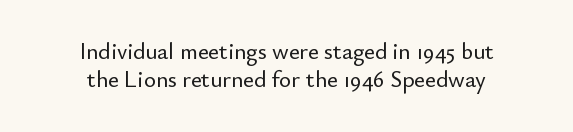
The image shows 23 px text type, upright; set centered, line spacing 1.2x, normal letter spacing, not underlined.
